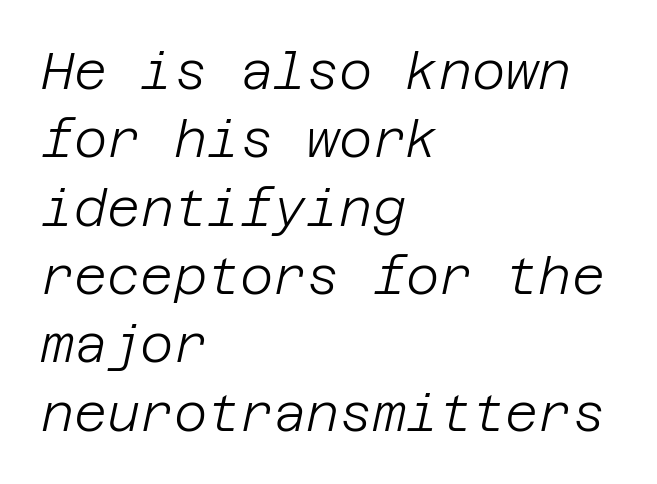
How are the letters spaced? Ordinarily, with no added tracking. Does the copy run flush right? No — it runs flush left. The characters are drawn with everyday or finer stroke widths. Compared with ordinary roman type, these characters are visibly tilted. Is there much room between lines? A standard amount, neither cramped nor airy.
